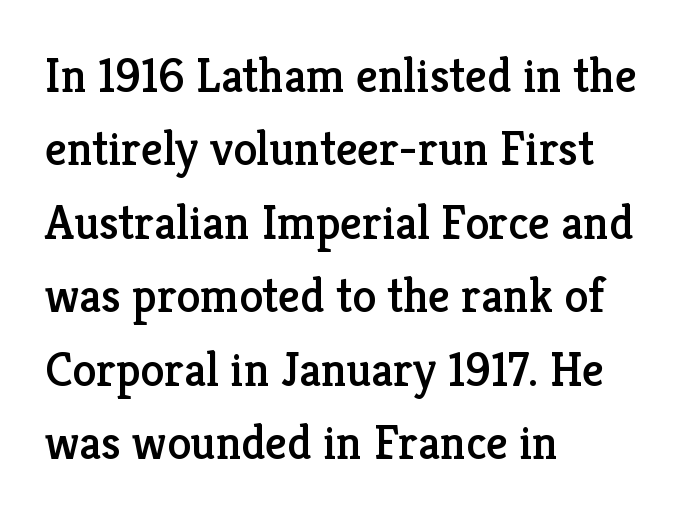
The image shows 48 px serif type, upright; set left-aligned, normal line spacing (1.53x), normal letter spacing, not underlined; low stroke contrast and a medium x-height.
